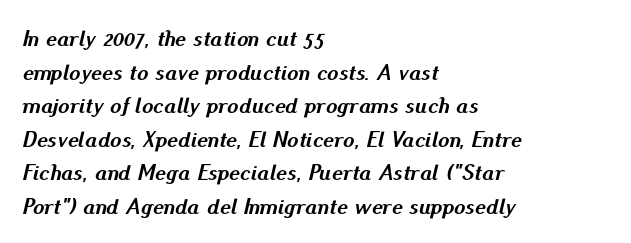
Nobody touched the tracking dial on this one. Slant detected: the letters are inclined. A student would call this left alignment; a typographer would say flush left, rag right. The rendering uses a moderate line-height, typical for paragraphs.
